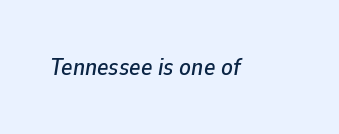
Q: Is the text italic (slanted)? A: Yes, it leans right by about 9 degrees.
Q: Is the text underlined? A: No.
Q: Is the spacing between letters normal or unusually wide? A: Normal.
